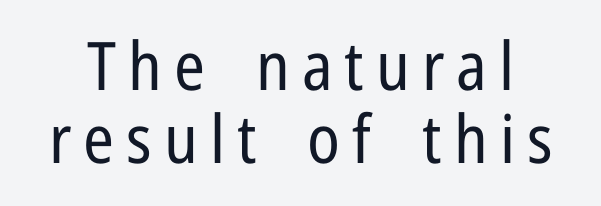
Clear beneath every line of the passage. No chunkiness to these letters — they're not bold. The line-height multiplier appears low, near solid setting. The face used here is proportionally spaced, like ordinary book or web type.
